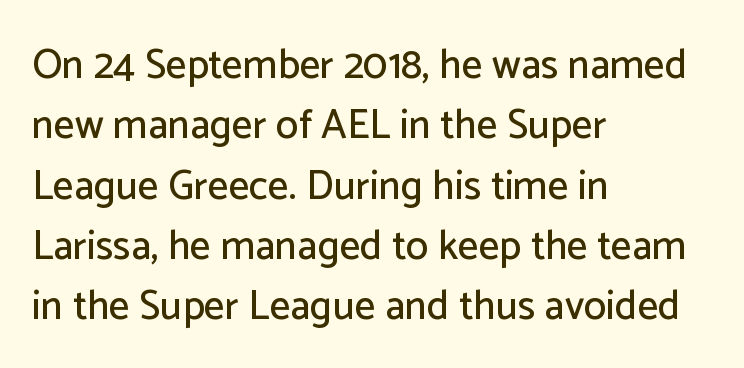
{"serif": "no", "italic": "no", "width": "normal", "stroke_contrast": "low", "x_height": "medium", "monospaced": "no", "underline": "no", "align": "left", "line_spacing": "normal", "line_spacing_ratio": 1.47, "letter_spacing": "normal", "letter_spacing_em": 0.0, "glyph_px": 41}
